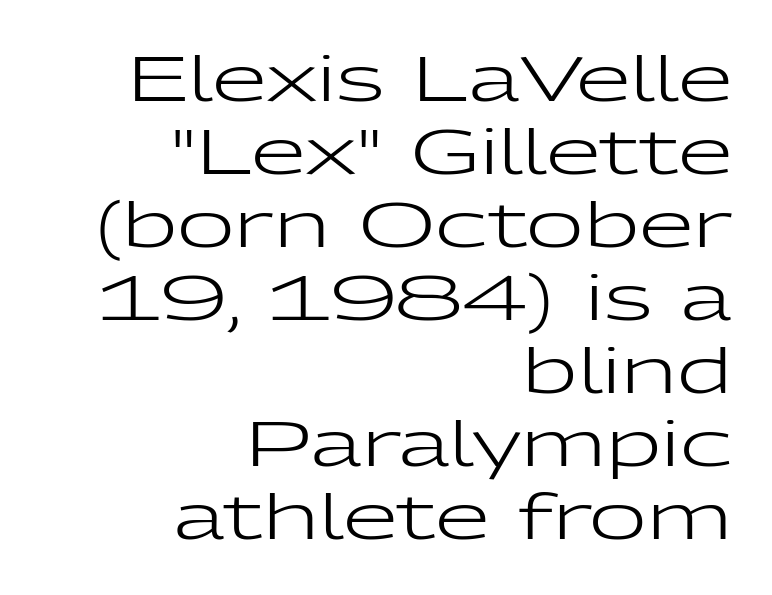
Spacing verdict: proportional, widths tailored to each character. Style check: upright. Honestly, there is no underline to notice here at all. The letters carry no serifs — their stems end cleanly without finishing strokes.
